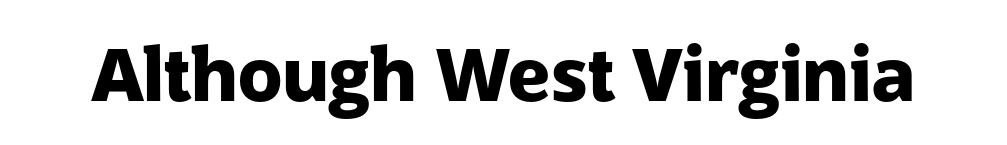
Tracking value appears to be zero — textbook default spacing. Unmarked baselines from the first word to the last. The lettering holds an erect, upright posture throughout. Heavy, bold letterforms. A typesetter would call this proportional, since set widths differ per character. What kind of face is this? One without serifs — a sans.
